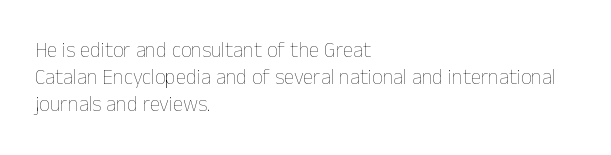
Q: Is the text bold? A: No.
Q: Is the text italic (slanted)? A: No, it is upright.
Q: Is the text underlined? A: No.
Q: How is the paragraph aligned? A: Left-aligned.
Q: Is the spacing between letters normal or unusually wide? A: Normal.
Q: Is the spacing between lines tight, normal or loose? A: Normal.
